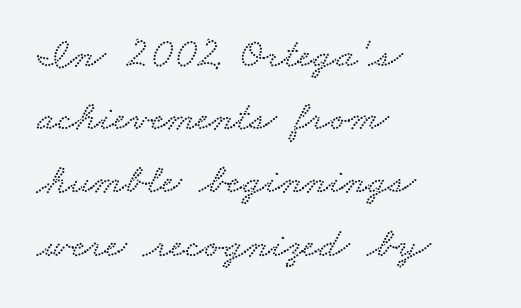
The image shows 43 px wide type; set left-aligned, normal line spacing (1.47x), normal letter spacing, not underlined; low stroke contrast and a small x-height.
